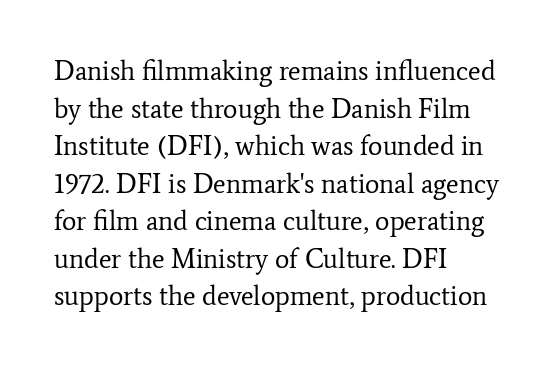
The image shows 27 px text type, upright; set left-aligned, normal line spacing (1.39x), normal letter spacing, not underlined.
